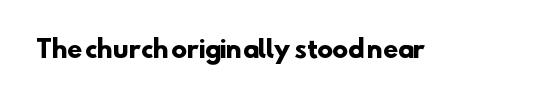
{"bold": "yes", "underline": "no", "letter_spacing": "normal", "letter_spacing_em": 0.0, "glyph_px": 24}
